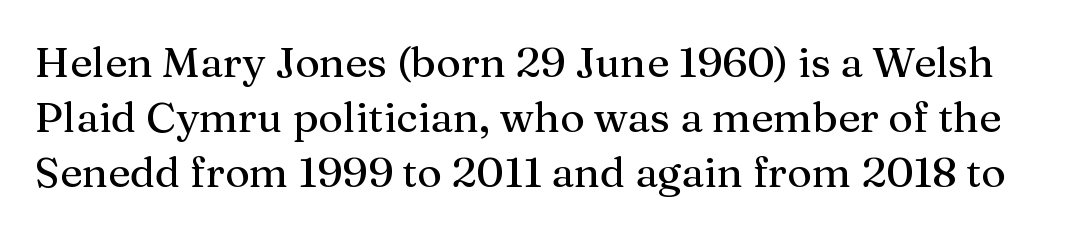
Q: Is the text italic (slanted)? A: No, it is upright.
Q: Is the typeface a serif or a sans-serif typeface? A: Serif.
Q: Is the text underlined? A: No.
Q: Is the spacing between letters normal or unusually wide? A: Normal.
Q: Is the spacing between lines tight, normal or loose? A: Normal.
Q: Width (condensed, normal, or wide)? A: Normal.
Q: Stroke contrast? A: Medium.
Q: x-height? A: Medium.
Q: Monospaced? A: No.
